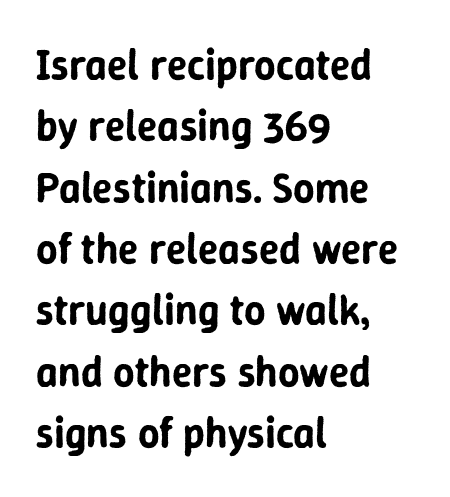
{"serif": "no", "italic": "no", "width": "normal", "stroke_contrast": "low", "x_height": "medium", "monospaced": "no", "underline": "no", "align": "left", "line_spacing": "normal", "line_spacing_ratio": 1.46, "letter_spacing": "normal", "letter_spacing_em": 0.0, "glyph_px": 42}
